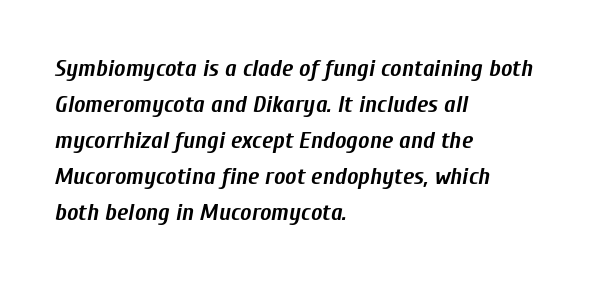
Slant detected: the letters are inclined. Regular leading. The glyphs have the mass of a bold cut. Line beginnings align vertically; line endings do not.
